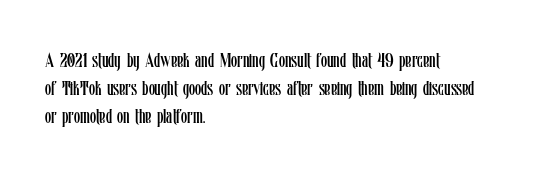
The image shows 20 px text type, upright; set left-aligned, normal line spacing (1.4x), normal letter spacing, not underlined.
